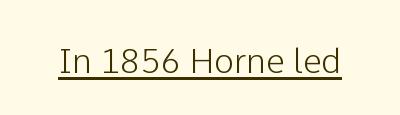
{"serif": "no", "italic": "no", "width": "normal", "stroke_contrast": "low", "x_height": "medium", "monospaced": "no", "underline": "yes", "letter_spacing": "normal", "letter_spacing_em": 0.0, "glyph_px": 34}
